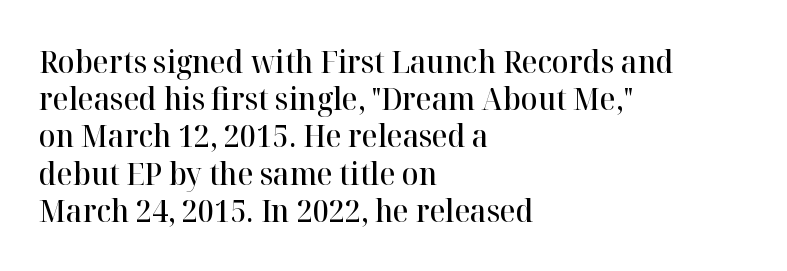
It's the straight-up-and-down kind of type. Each letter keeps its own natural width here, so spacing adapts to shape. Descenders are the only things crossing below the line. I'd describe the lettering as semibold — firm but not a full bold.
